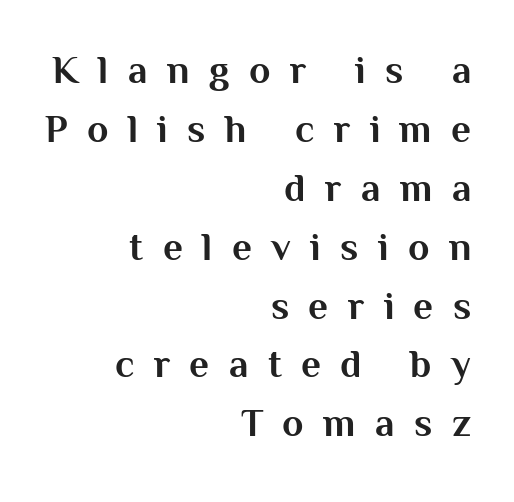
The image shows 39 px bold sans-serif type, upright; set right-aligned, normal line spacing (1.51x), unusually wide letter spacing (+0.5 em), not underlined; medium stroke contrast and a medium x-height.
